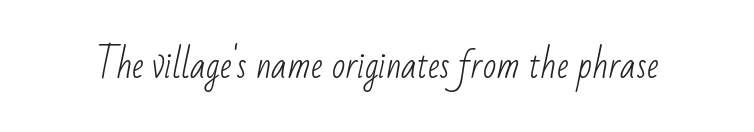
{"serif": "no", "bold": "no", "weight": "light", "width": "condensed", "stroke_contrast": "low", "x_height": "small", "monospaced": "no", "underline": "no", "letter_spacing": "normal", "letter_spacing_em": 0.0, "glyph_px": 35}
